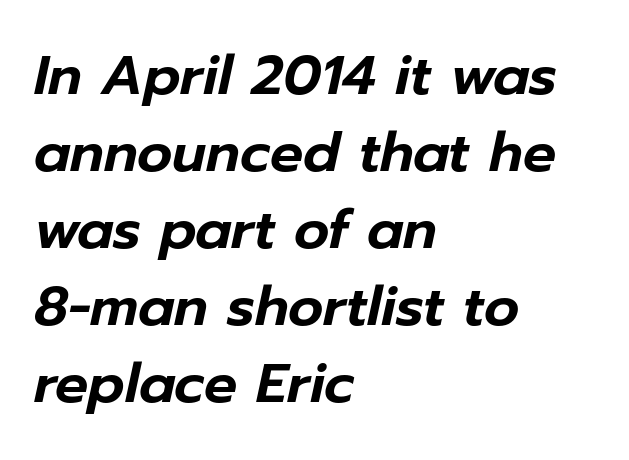
These lines are rendered in a variable-pitch font. A bare baseline throughout the passage. The passage shown leans; its letterforms are oblique. Short note: letters normally spaced. Leftover space on each line is placed entirely after the last word. A typesetter would call this leading conventional body-copy spacing.
